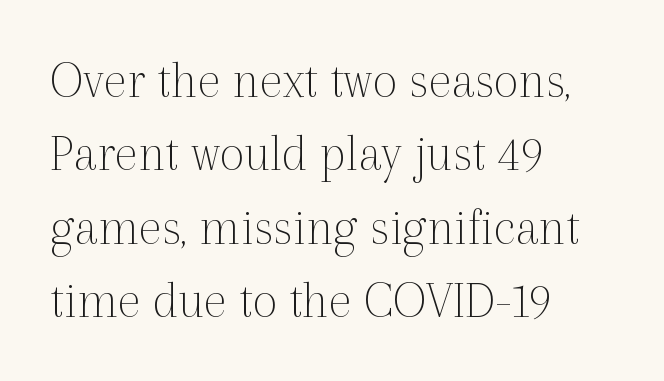
Ink coverage per letter is moderate at most. The axis of the letterforms is exactly vertical. This sample keeps an unexceptional amount of space between lines. Is this a fixed-width face? No — the glyphs have proportional, varying widths.
